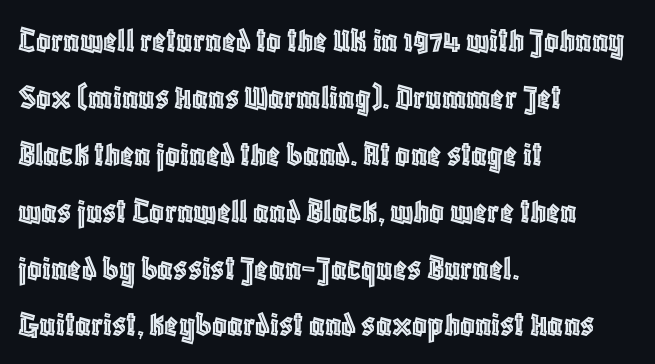
When letters stand straight like this, we call the style roman or upright. The face used here is rendered with its standard letterfit. Line beginnings align vertically; line endings do not. Do the characters align in a grid? No, the font is proportional.
